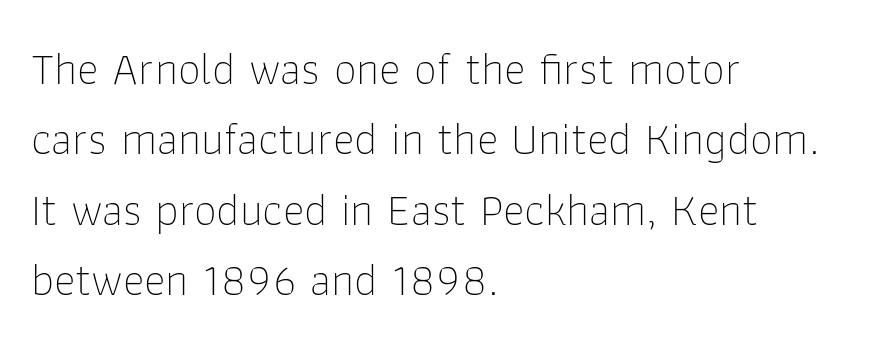
{"serif": "no", "italic": "no", "bold": "no", "weight": "thin", "width": "normal", "stroke_contrast": "low", "x_height": "medium", "monospaced": "no", "underline": "no", "align": "left", "line_spacing": "normal", "line_spacing_ratio": 1.53, "letter_spacing": "normal", "letter_spacing_em": 0.0, "glyph_px": 46}
